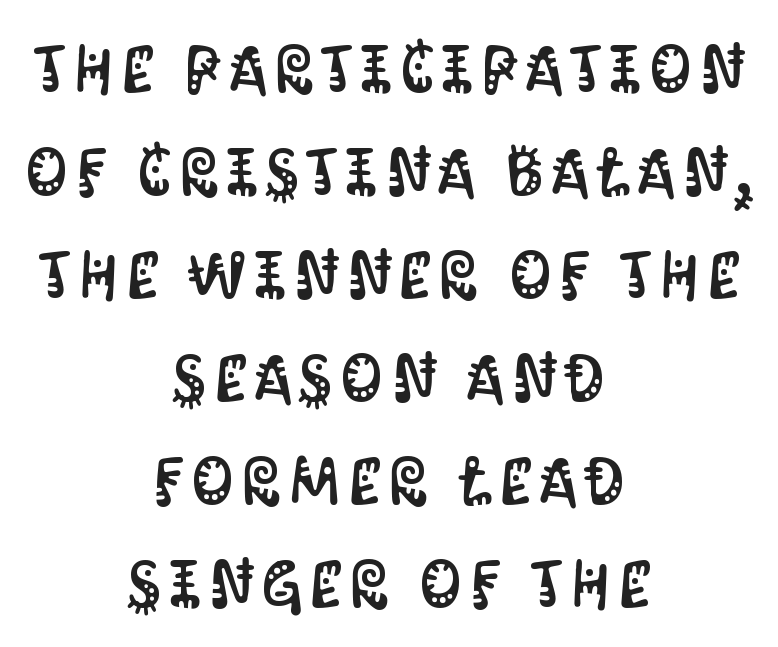
Q: Is the text italic (slanted)? A: No, it is upright.
Q: Is the typeface a serif or a sans-serif typeface? A: Sans-serif.
Q: Is the text underlined? A: No.
Q: How is the paragraph aligned? A: Centered.
Q: Is the spacing between lines tight, normal or loose? A: Normal.
Q: Width (condensed, normal, or wide)? A: Condensed.
Q: Stroke contrast? A: Medium.
Q: x-height? A: Large.
Q: Monospaced? A: No.
